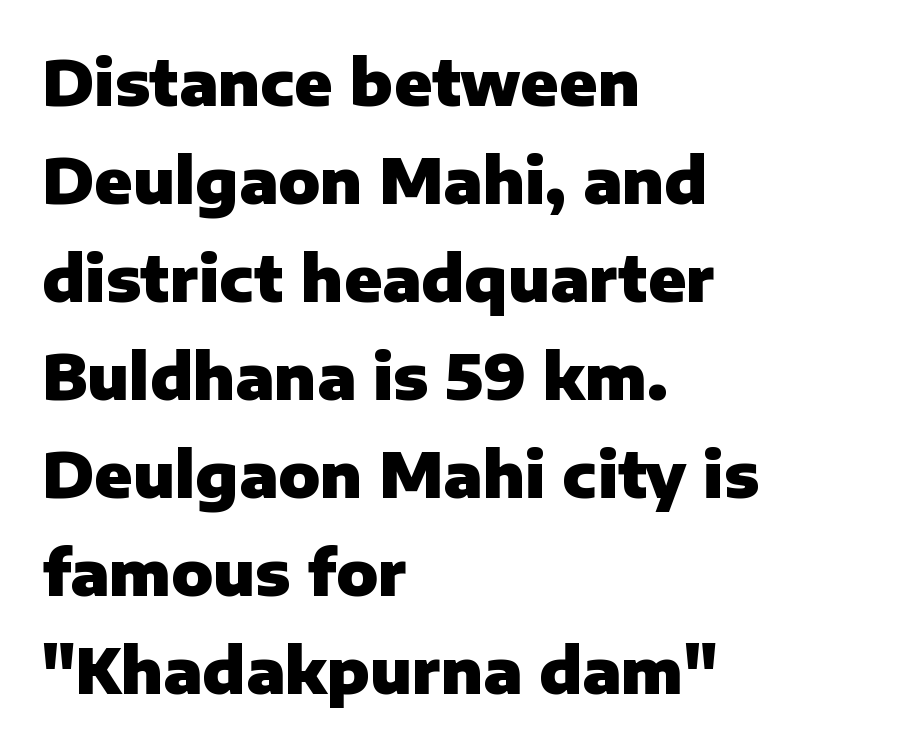
Students, observe: this is what conventionally led text looks like. Heavy-handed strokes throughout: this text is bold. Rendered with straight, roman letterforms. A typesetter would call this proportional, since set widths differ per character. The typeface chosen for these lines omits serifs. Look at the tracking — it's just the regular setting, nothing added.
